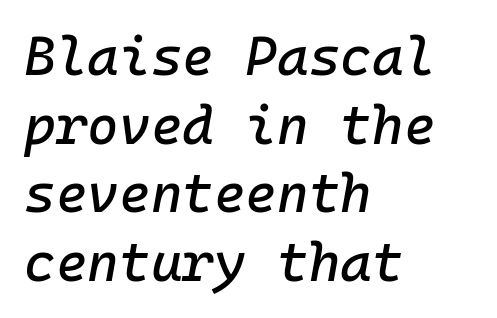
The image shows 54 px text type, italic (leaning right), monospaced; set left-aligned, normal line spacing (1.27x), normal letter spacing, not underlined; low stroke contrast and a medium x-height.
